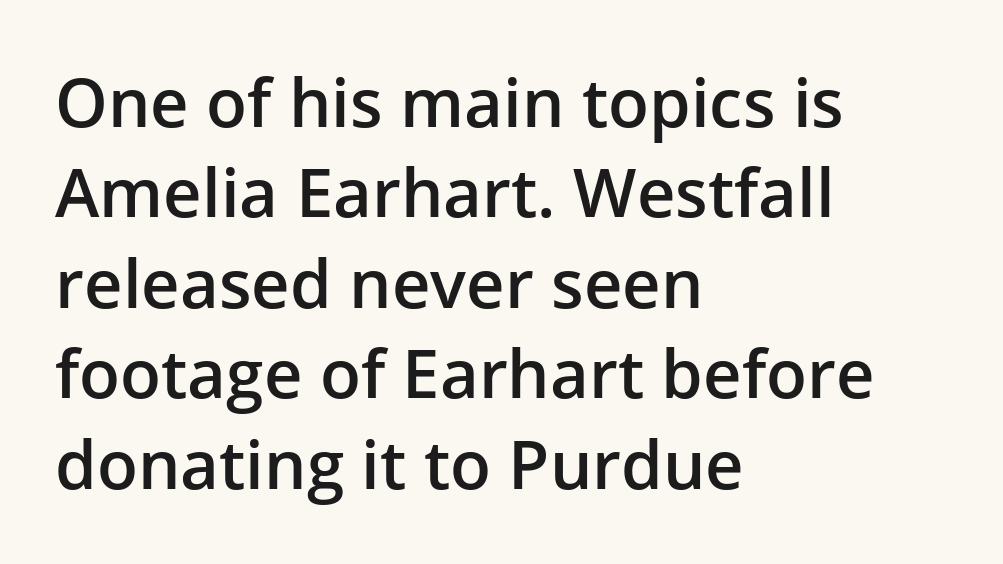
Honestly, the letter spacing is just normal — you wouldn't notice it. You could not count columns in this text — the font is proportionally spaced. A typesetter would mark this as roman, not italic. Each glyph is drawn with semibold strokes, heavier than normal yet not fully bold. A typesetter would label this face a sans. The rows are spaced the way most documents space them.
